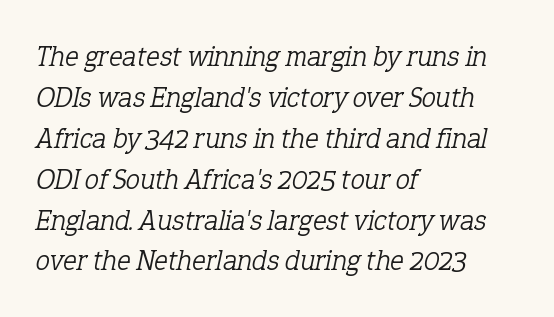
{"serif": "yes", "italic": "yes", "lean": "right", "slant_degrees": 12, "bold": "no", "weight": "light", "width": "normal", "stroke_contrast": "low", "x_height": "medium", "monospaced": "no", "underline": "no", "align": "left", "line_spacing": "normal", "line_spacing_ratio": 1.41, "letter_spacing": "normal", "letter_spacing_em": 0.0, "glyph_px": 29}
